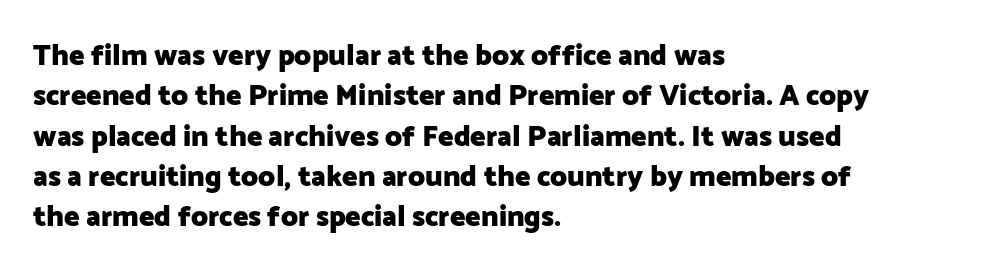
Q: Is the text bold? A: Yes.
Q: Is the text italic (slanted)? A: No, it is upright.
Q: Is the typeface a serif or a sans-serif typeface? A: Sans-serif.
Q: Is the text underlined? A: No.
Q: How is the paragraph aligned? A: Left-aligned.
Q: Is the spacing between letters normal or unusually wide? A: Normal.
Q: Is the spacing between lines tight, normal or loose? A: Normal.
Q: Width (condensed, normal, or wide)? A: Normal.
Q: Stroke contrast? A: Low.
Q: x-height? A: Medium.
Q: Monospaced? A: No.
